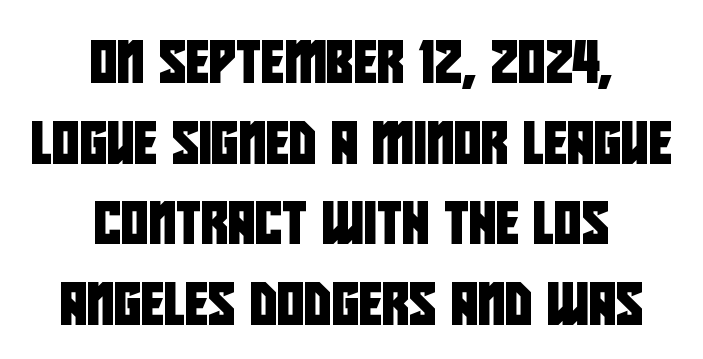
{"serif": "no", "width": "condensed", "stroke_contrast": "low", "x_height": "large", "monospaced": "no", "underline": "no", "align": "center", "line_spacing": "loose", "line_spacing_ratio": 1.92, "letter_spacing": "normal", "letter_spacing_em": 0.0, "glyph_px": 42}
